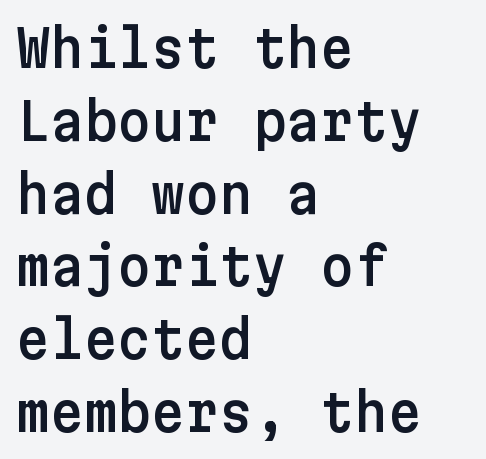
The image shows 52 px sans-serif type, upright; set left-aligned, normal line spacing (1.4x), normal letter spacing, not underlined; low stroke contrast and a medium x-height.
